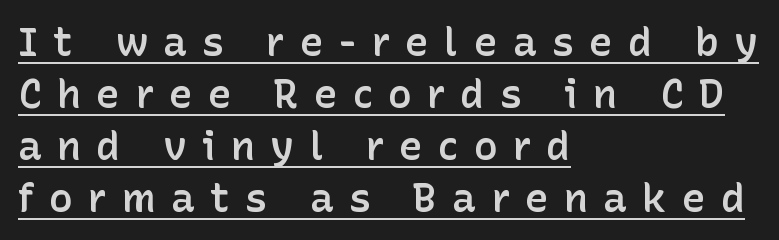
The image shows 40 px semibold sans-serif type, upright; set left-aligned, normal line spacing (1.3x), unusually wide letter spacing (+0.38 em), underlined; low stroke contrast and a medium x-height.
